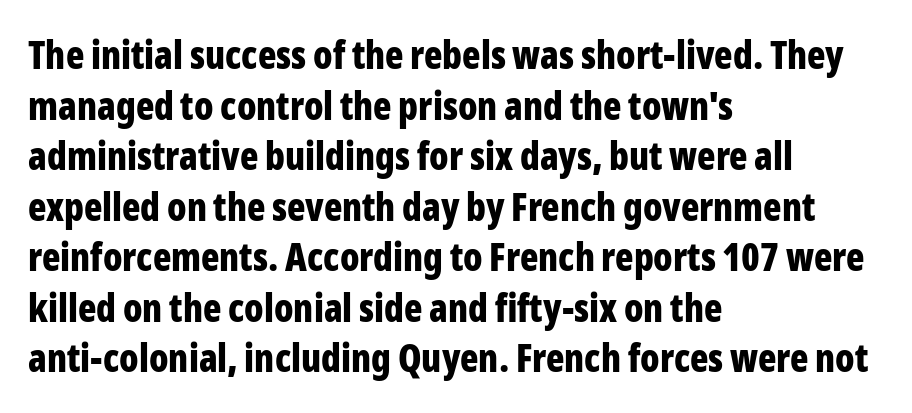
Bare-footed words on every line. Words appear dense and cohesive because spacing is normal. Each letter keeps its own natural width here, so spacing adapts to shape. The line-height multiplier appears to be the usual default. Horizontally, the lines are justified to the leading edge only. These lines carry a lot of weight — the face is fully bold.
